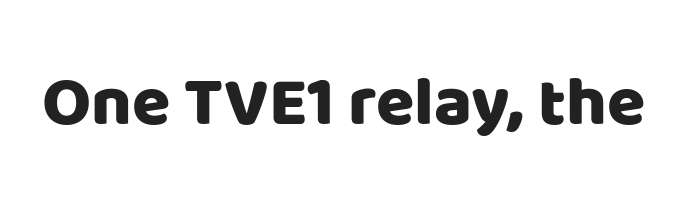
Italic? Not at all — the glyphs are vertical. Has an underline been added? It has not. Default kerning and tracking; the words read as compact shapes. In terms of letterform style, serifs are entirely absent.
